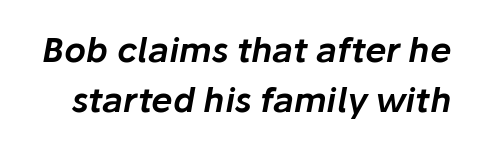
Q: Is the text italic (slanted)? A: Yes, it leans right by about 10 degrees.
Q: Is the text underlined? A: No.
Q: Is the spacing between letters normal or unusually wide? A: Normal.
Q: Is the spacing between lines tight, normal or loose? A: Normal.
Q: Width (condensed, normal, or wide)? A: Normal.
Q: Stroke contrast? A: Low.
Q: x-height? A: Medium.
Q: Monospaced? A: No.
